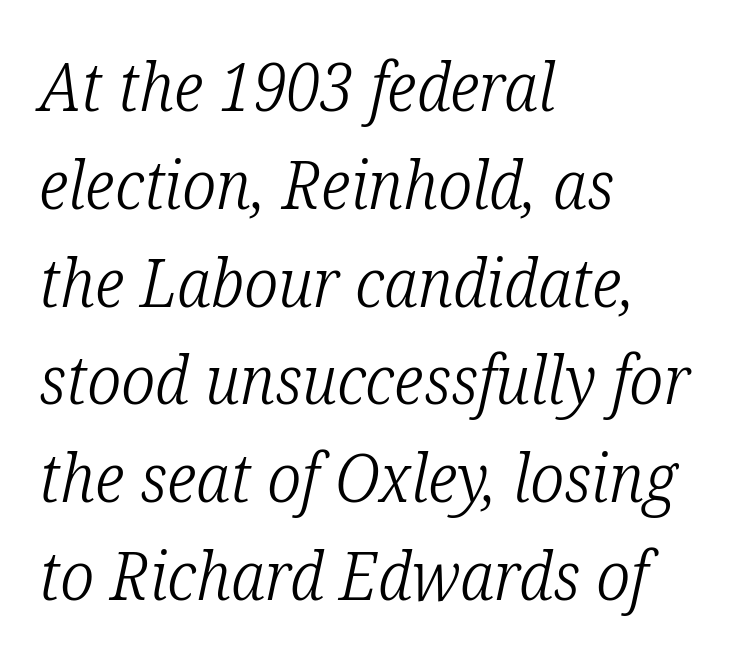
The image shows 67 px light, condensed serif type, italic (leaning right); set left-aligned, normal line spacing (1.46x), normal letter spacing, not underlined; low stroke contrast and a medium x-height.
